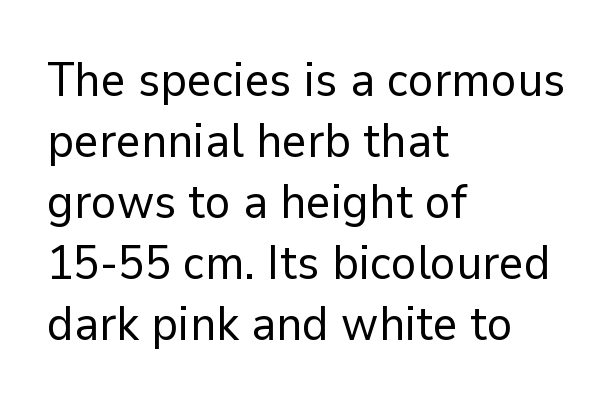
The image shows 48 px regular-weight sans-serif type, upright; set left-aligned, normal line spacing (1.27x), normal letter spacing, not underlined; low stroke contrast and a medium x-height.
